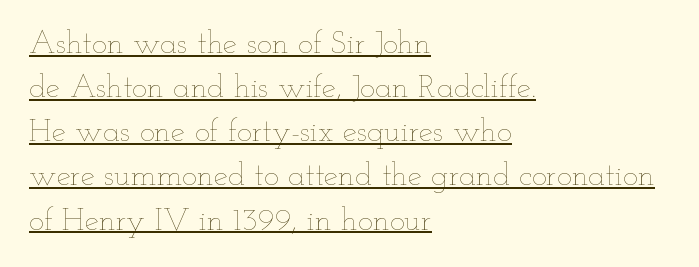
The image shows 32 px thin, wide type, upright; set left-aligned, normal line spacing (1.38x), normal letter spacing, underlined; low stroke contrast and a small x-height.
